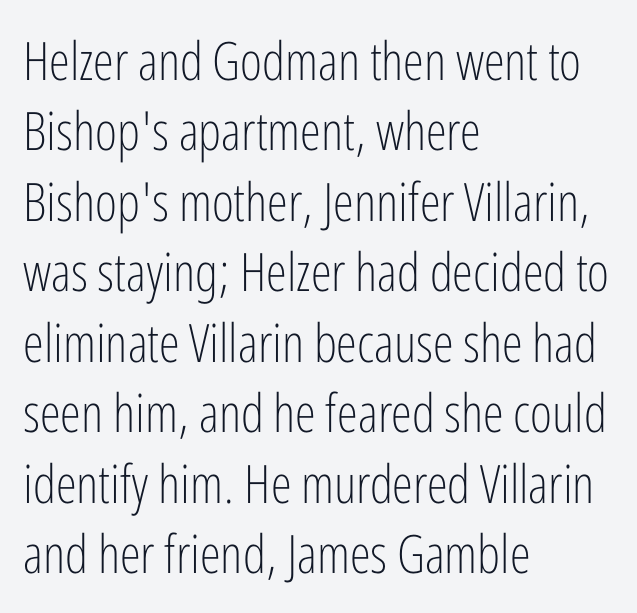
The image shows 53 px light, condensed sans-serif type, upright; set left-aligned, normal line spacing (1.33x), normal letter spacing, not underlined; low stroke contrast and a medium x-height.
